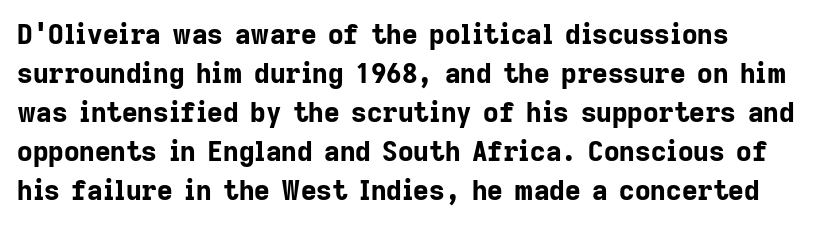
Line starts are locked; line ends wander. On the weight axis this lands at bold, roughly 700. Italic: no, the glyphs are upright roman. Glance below the letters and you will spot only blank space.
